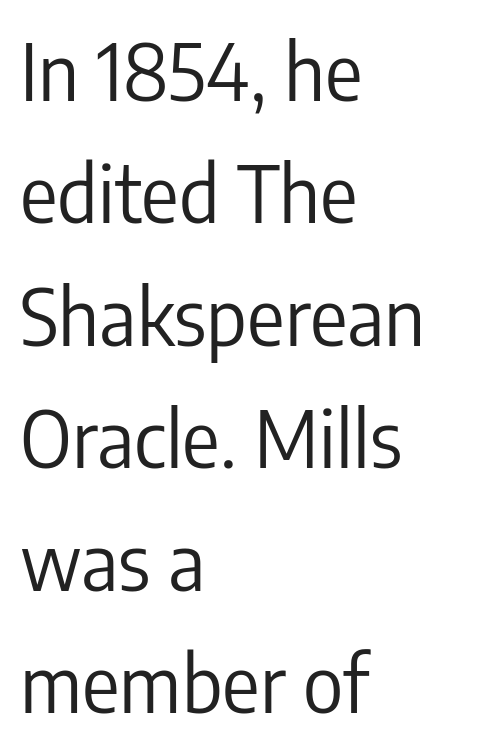
Q: Is the text bold? A: No.
Q: Is the text italic (slanted)? A: No, it is upright.
Q: Is the typeface a serif or a sans-serif typeface? A: Sans-serif.
Q: Is the text underlined? A: No.
Q: How is the paragraph aligned? A: Left-aligned.
Q: Is the spacing between letters normal or unusually wide? A: Normal.
Q: Is the spacing between lines tight, normal or loose? A: Normal.
Q: Width (condensed, normal, or wide)? A: Condensed.
Q: Stroke contrast? A: Low.
Q: x-height? A: Medium.
Q: Monospaced? A: No.
